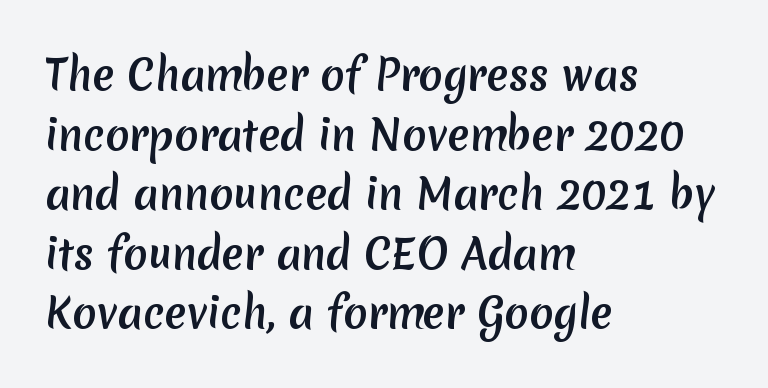
Q: Is the typeface a serif or a sans-serif typeface? A: Sans-serif.
Q: Is the text underlined? A: No.
Q: How is the paragraph aligned? A: Left-aligned.
Q: Is the spacing between letters normal or unusually wide? A: Normal.
Q: Is the spacing between lines tight, normal or loose? A: Normal.
Q: Width (condensed, normal, or wide)? A: Normal.
Q: Stroke contrast? A: Medium.
Q: x-height? A: Medium.
Q: Monospaced? A: No.
